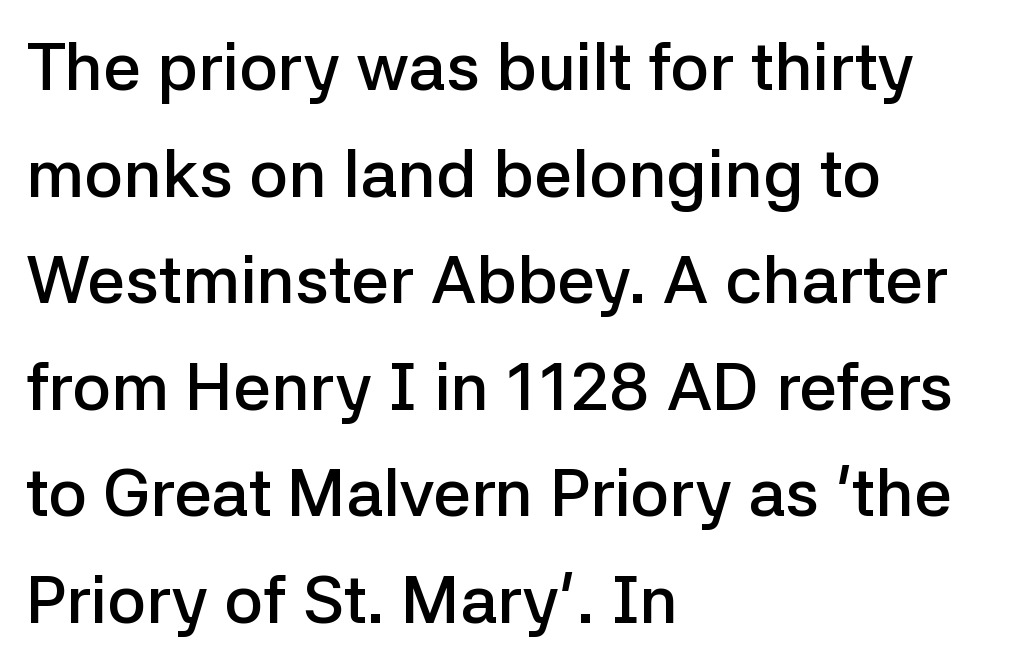
The image shows 67 px semibold sans-serif type, upright; set left-aligned, normal line spacing (1.59x), normal letter spacing, not underlined; low stroke contrast and a medium x-height.
